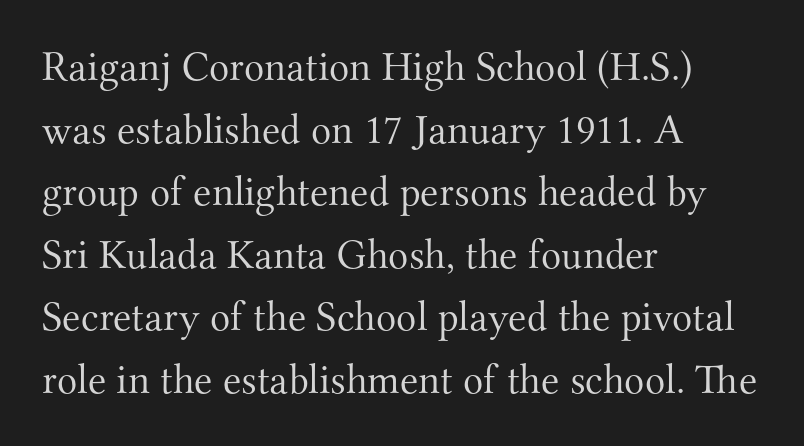
Descender tails drop into unmarked territory. Every character sits straight up, as roman type does. The vertical gap from one line to the next is medium. The face used here is proportionally spaced, like ordinary book or web type.
